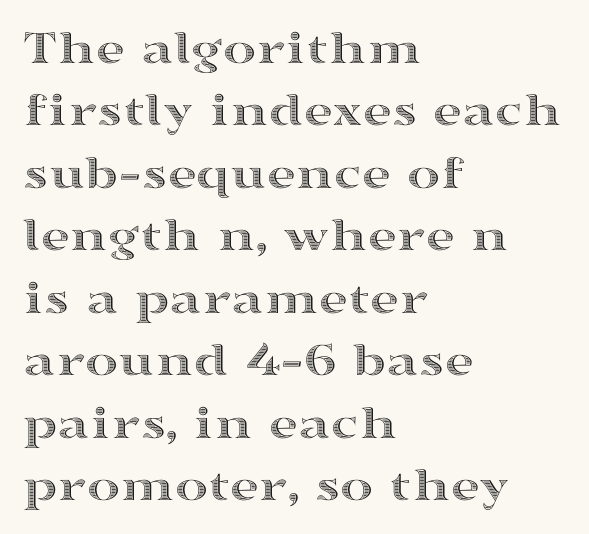
Vertically, the passage feels balanced, rows spaced as you'd expect. Each word holds together tightly as a unit, with standard inter-letter gaps. This rendering uses left alignment, leaving the right contour irregular. The specimen omits any rule beneath the text block's lines. Style check: upright.
